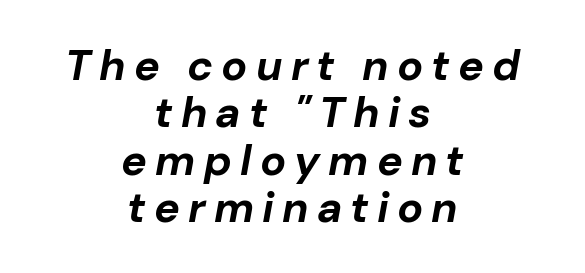
Looks like regular typesetting: each glyph gets only the width it needs. You can tell it's italic because the verticals aren't actually vertical. Students, this is bold: see how much ink each stroke carries. The paragraph shown floats in the horizontal middle. Whoever set this chose condensed vertical rhythm over breathing room. The words here are not underlined.
